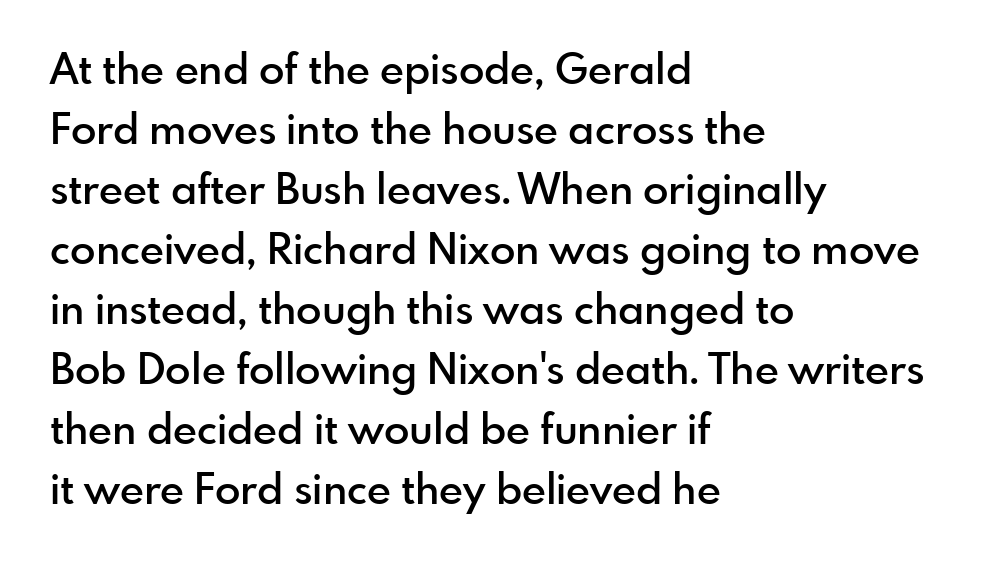
{"serif": "no", "italic": "no", "bold": "semi", "weight": "semibold", "width": "normal", "x_height": "small", "monospaced": "no", "underline": "no", "align": "left", "line_spacing": "normal", "line_spacing_ratio": 1.43, "letter_spacing": "normal", "letter_spacing_em": 0.0, "glyph_px": 42}
